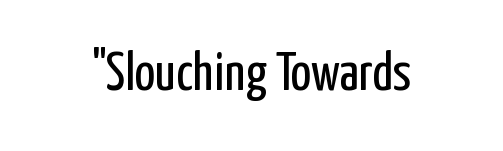
The image shows 54 px regular-weight, condensed sans-serif type, upright; set normal letter spacing, not underlined; low stroke contrast and a medium x-height.
